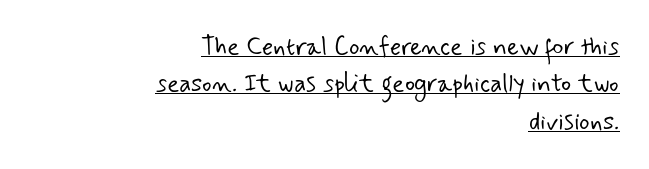
The text block is weighted toward the right margin, trailing off unevenly leftward. What stands out about the letter spacing? Nothing — it is the standard amount. Vertical stems look standard width or narrower in stroke. The string is rendered with underlining switched on. Baseline-to-baseline distance is the conventional proportion of letter height.
